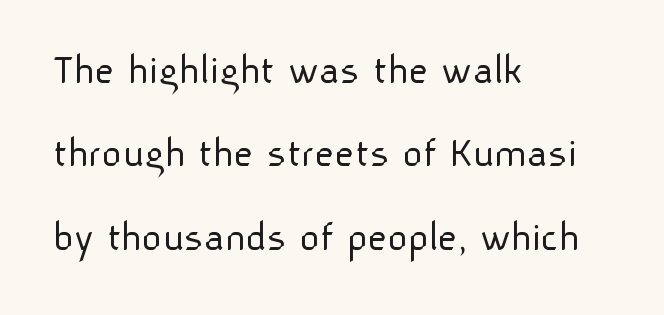
Spacing verdict: proportional, widths tailored to each character. The type family on display is of the sans-serif kind. Observe the ordinary spacing: letters are neighbours, not strangers. Ascenders rise straight up at ninety degrees.
